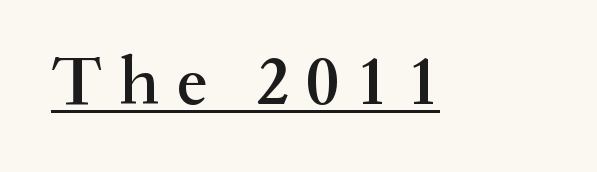
The words here are underlined. Think of a printed novel: that variable character pitch is what you see here. Emphasis by weight is partial: semibold. This is roman type, the default non-slanted kind. Each letter's strokes conclude with small projecting serifs. Compared with typical body copy, the letter spacing here is much looser.
